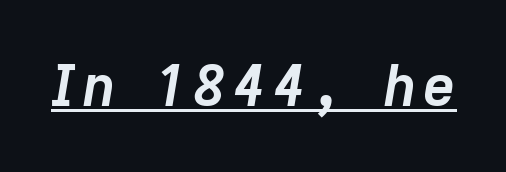
{"italic": "yes", "lean": "right", "slant_degrees": 9, "bold": "yes", "weight": "semibold", "width": "normal", "stroke_contrast": "low", "x_height": "medium", "monospaced": "no", "underline": "yes", "glyph_px": 57}
